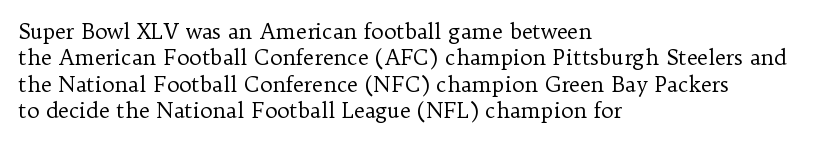
Q: Is the text bold? A: No.
Q: Is the text italic (slanted)? A: No, it is upright.
Q: Is the text underlined? A: No.
Q: How is the paragraph aligned? A: Left-aligned.
Q: Is the spacing between letters normal or unusually wide? A: Normal.
Q: Is the spacing between lines tight, normal or loose? A: Normal.
